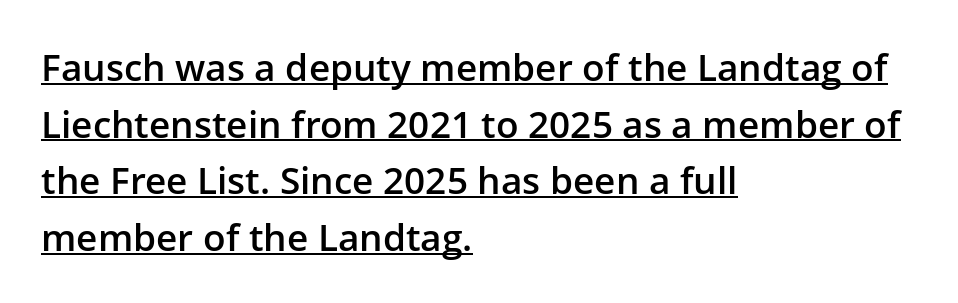
The image shows 37 px semibold sans-serif type, upright; set left-aligned, normal line spacing (1.53x), normal letter spacing, underlined; low stroke contrast and a medium x-height.
